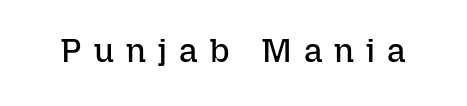
This sample has the flowing, uneven cadence of proportional lettering. Clear beneath every line of the passage. Short note: letters widely spaced. The axis of the letterforms is exactly vertical. No heavy texture on the line: the type isn't bold.
